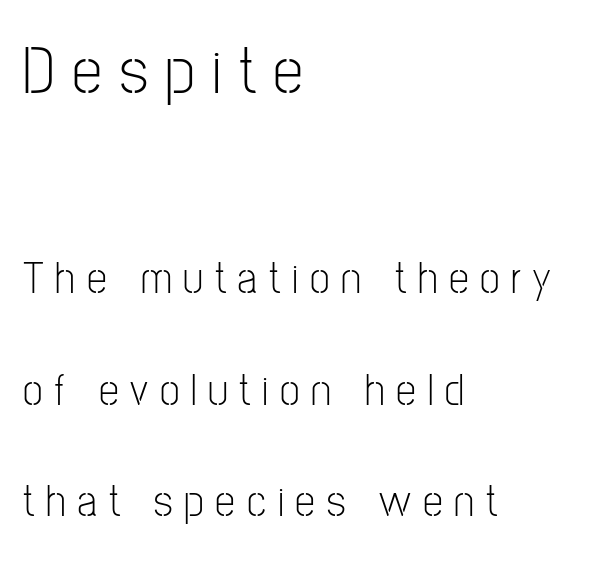
The image shows 68 px light, condensed sans-serif type, upright; set left-aligned, loose line spacing (2.48x), unusually wide letter spacing (+0.26 em), not underlined; the first (top) block is 1.51x larger; low stroke contrast and a medium x-height.
